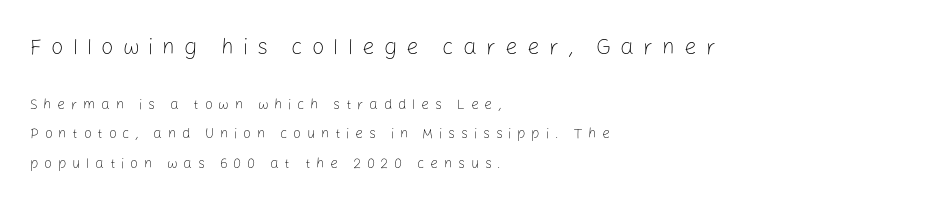
{"italic": "no", "bold": "no", "underline": "no", "align": "left", "line_spacing": "loose", "line_spacing_ratio": 2.08, "letter_spacing": "wide", "letter_spacing_em": 0.41, "larger_block": "first", "size_ratio": 1.57, "glyph_px": 22}
